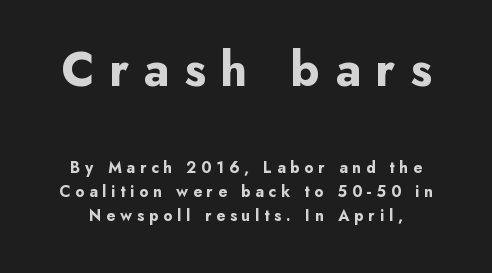
The image shows 49 px bold sans-serif type, upright; set normal line spacing (1.49x), unusually wide letter spacing (+0.3 em), not underlined; the first (top) block is 3.06x larger; low stroke contrast and a small x-height.
